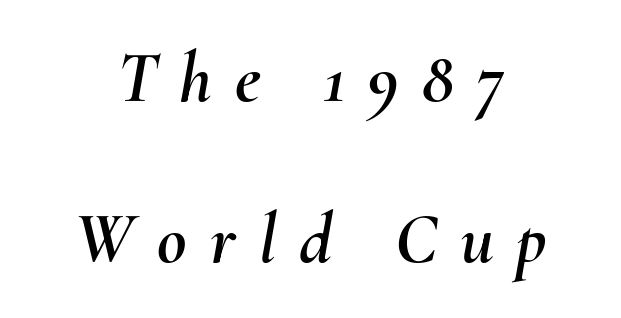
The space between consecutive lines is lavish. A typesetter would call this proportional, since set widths differ per character. Italic? Definitely — the glyphs are oblique. Anything drawn beneath the words? Only blank space.
